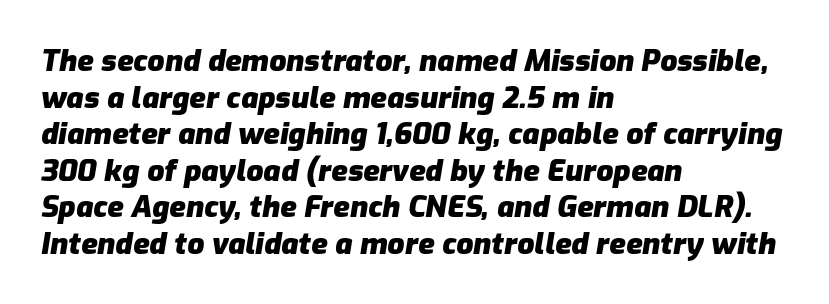
Observe the lean: these are italic letterforms. Set as a true bold cut, around the 700 mark. This sample is left-justified, so line endings fall wherever the words run out. Proportional: the letters do not fall into vertical columns. Underline: absent. Nobody touched the tracking dial on this one.
